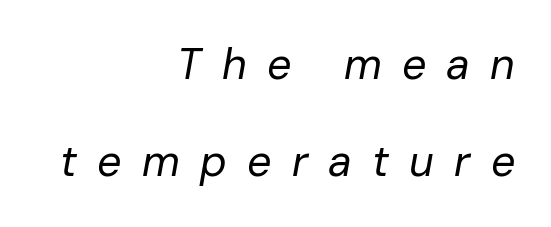
Characters follow at a spacing far wider than the type designer built in. Is the block centered? No — it sits flush against the right margin. The face used here is proportionally spaced, like ordinary book or web type. Quick note: underline off. The passage shown stacks its lines with a broad gap. Ink coverage per letter is moderate at most.
